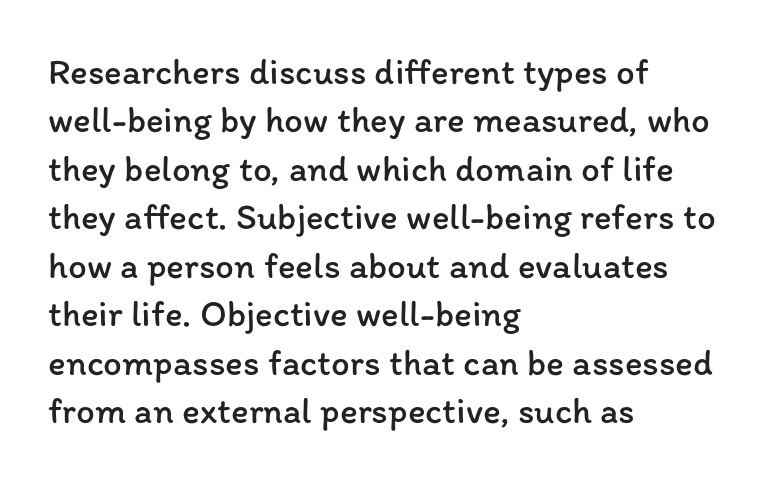
Q: Is the text bold? A: No.
Q: Is the text italic (slanted)? A: No, it is upright.
Q: Is the text underlined? A: No.
Q: How is the paragraph aligned? A: Left-aligned.
Q: Is the spacing between letters normal or unusually wide? A: Normal.
Q: Is the spacing between lines tight, normal or loose? A: Normal.
Q: Width (condensed, normal, or wide)? A: Normal.
Q: Stroke contrast? A: Low.
Q: x-height? A: Medium.
Q: Monospaced? A: No.
